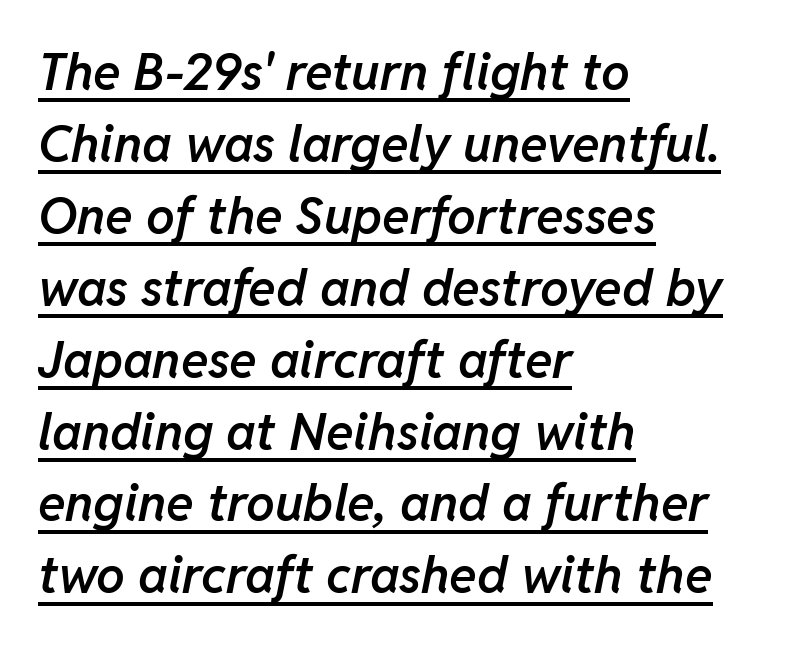
Q: Is the text bold? A: Semi-bold.
Q: Is the text italic (slanted)? A: Yes, it leans right by about 11 degrees.
Q: Is the text underlined? A: Yes.
Q: How is the paragraph aligned? A: Left-aligned.
Q: Is the spacing between letters normal or unusually wide? A: Normal.
Q: Is the spacing between lines tight, normal or loose? A: Normal.
Q: Width (condensed, normal, or wide)? A: Normal.
Q: Stroke contrast? A: Low.
Q: x-height? A: Medium.
Q: Monospaced? A: No.
